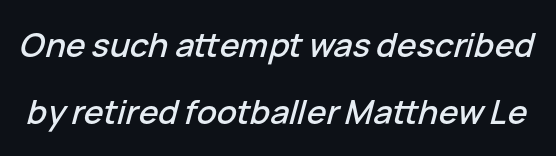
Q: Is the text italic (slanted)? A: Yes, it leans right by about 15 degrees.
Q: Is the text underlined? A: No.
Q: Is the spacing between letters normal or unusually wide? A: Normal.
Q: Is the spacing between lines tight, normal or loose? A: Loose.
Q: Width (condensed, normal, or wide)? A: Normal.
Q: Stroke contrast? A: Low.
Q: x-height? A: Medium.
Q: Monospaced? A: No.
